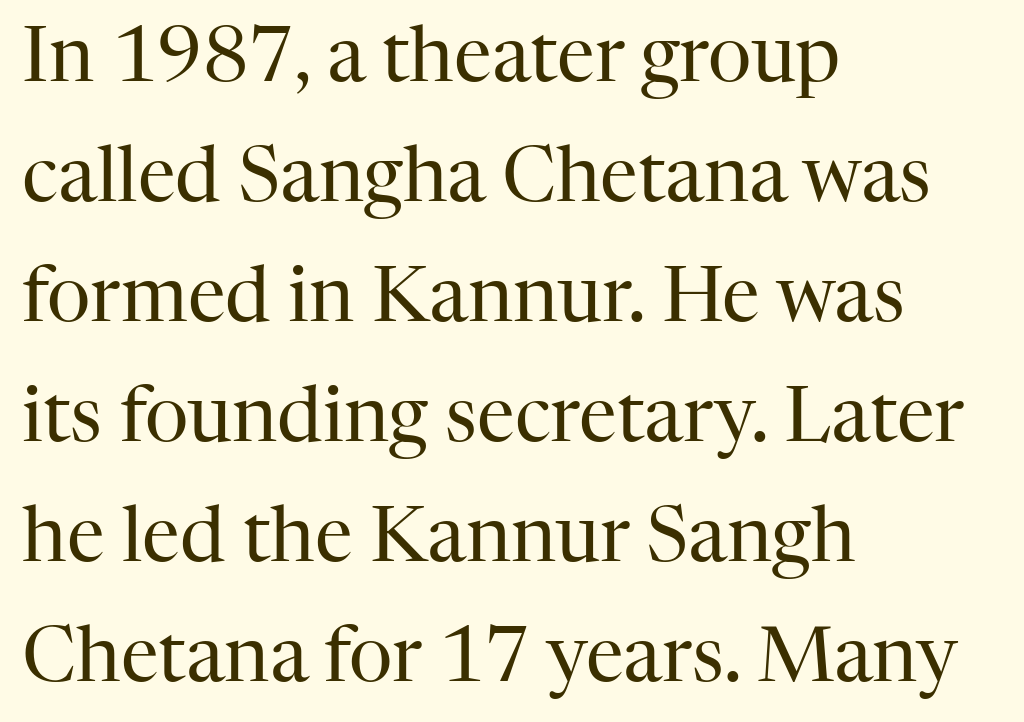
Q: Is the text bold? A: No.
Q: Is the text italic (slanted)? A: No, it is upright.
Q: Is the typeface a serif or a sans-serif typeface? A: Serif.
Q: Is the text underlined? A: No.
Q: How is the paragraph aligned? A: Left-aligned.
Q: Is the spacing between letters normal or unusually wide? A: Normal.
Q: Is the spacing between lines tight, normal or loose? A: Normal.
Q: Width (condensed, normal, or wide)? A: Normal.
Q: Stroke contrast? A: High.
Q: x-height? A: Medium.
Q: Monospaced? A: No.
